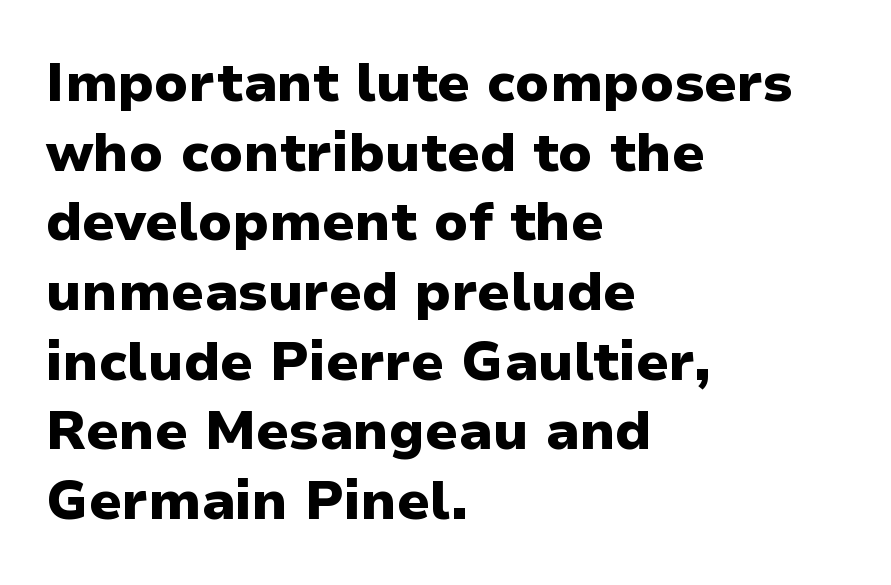
Spacing between characters is what you'd get straight out of the box. If you drew a line through each stem, it would be perfectly vertical. The sample has been set heavy, in full bold. This rendering uses left alignment, leaving the right contour irregular. Leading: standard.
